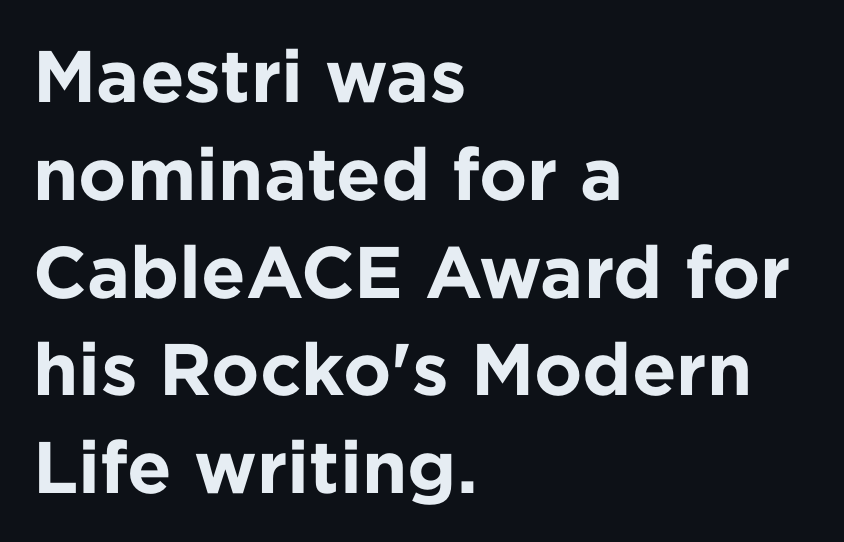
The image shows 73 px bold sans-serif type, upright; set left-aligned, normal line spacing (1.34x), normal letter spacing, not underlined; low stroke contrast and a medium x-height.
